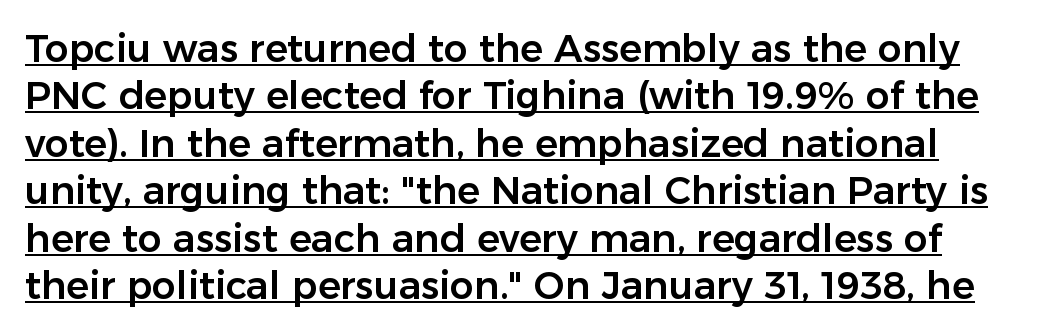
Q: Is the text italic (slanted)? A: No, it is upright.
Q: Is the typeface a serif or a sans-serif typeface? A: Sans-serif.
Q: Is the text underlined? A: Yes.
Q: Is the spacing between letters normal or unusually wide? A: Normal.
Q: Is the spacing between lines tight, normal or loose? A: Normal.
Q: Width (condensed, normal, or wide)? A: Normal.
Q: Stroke contrast? A: Low.
Q: x-height? A: Medium.
Q: Monospaced? A: No.
